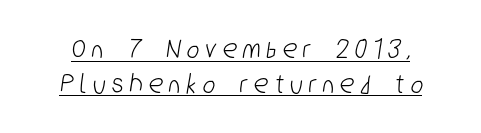
{"serif": "no", "width": "condensed", "stroke_contrast": "low", "x_height": "medium", "monospaced": "no", "underline": "yes", "line_spacing_ratio": 1.19, "letter_spacing": "wide", "letter_spacing_em": 0.23, "glyph_px": 29}
